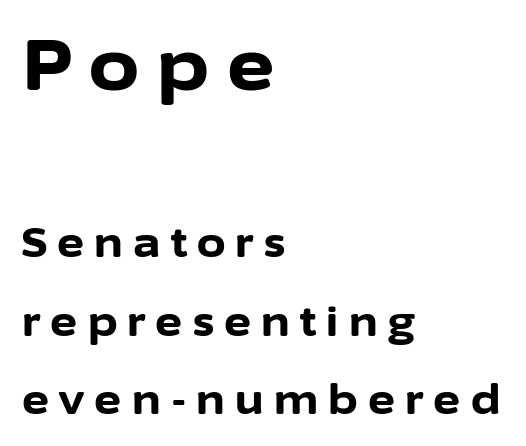
Q: Is the text bold? A: Yes.
Q: Is the text italic (slanted)? A: No, it is upright.
Q: Is the typeface a serif or a sans-serif typeface? A: Sans-serif.
Q: Is the text underlined? A: No.
Q: How is the paragraph aligned? A: Left-aligned.
Q: Is the spacing between letters normal or unusually wide? A: Unusually wide.
Q: Is the spacing between lines tight, normal or loose? A: Loose.
Q: Which block of text is set in a larger size, the first (top) or the second (bottom)? A: The first (top) one.
Q: Width (condensed, normal, or wide)? A: Normal.
Q: Stroke contrast? A: Low.
Q: x-height? A: Medium.
Q: Monospaced? A: No.
